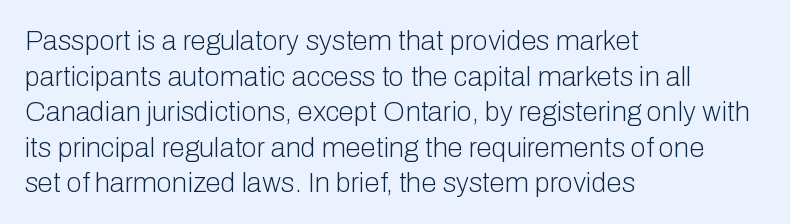
The image shows 28 px light sans-serif type, upright; set left-aligned, normal line spacing (1.27x), normal letter spacing, not underlined; low stroke contrast and a medium x-height.
